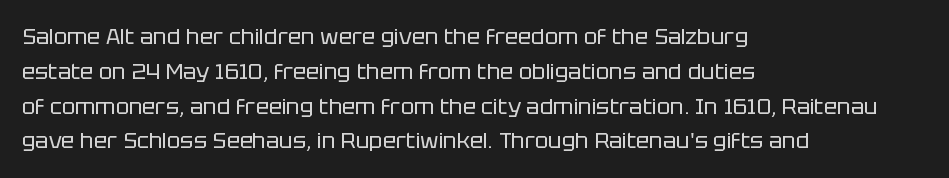
All the whitespace from short lines collects on the right. No extra tracking has been applied to these lines. Characters remain perfectly vertical along every line. The space beneath each line is pristine and unruled. Vertical stems look standard width or narrower in stroke.
